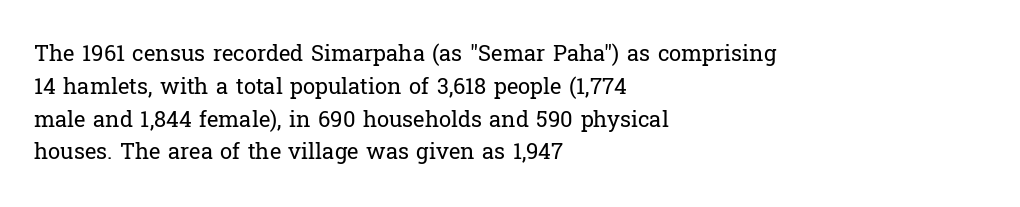
Descender tails drop into unmarked territory. Vertically, the passage feels balanced, rows spaced as you'd expect. The typesetter chose a ragged-right arrangement here. The typography opts for an upright posture over an oblique one. The rendering keeps characters at their native spacing. Stroke mass is kept to a normal reading level or below.
